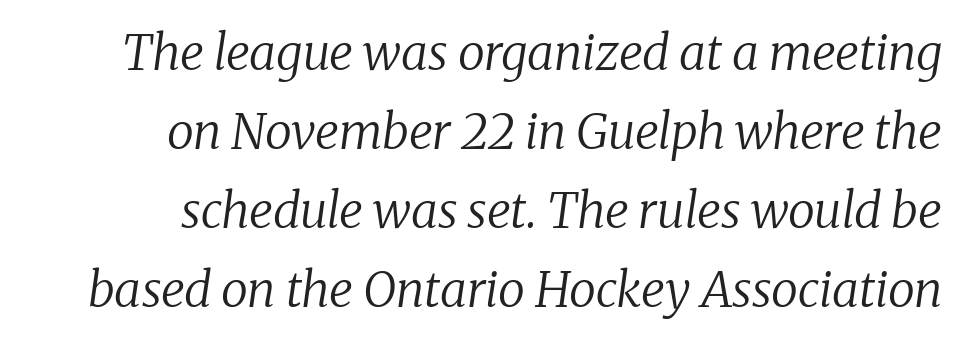
The image shows 49 px regular-weight serif type, italic (leaning right); set right-aligned, normal line spacing (1.61x), normal letter spacing, not underlined; low stroke contrast and a medium x-height.
